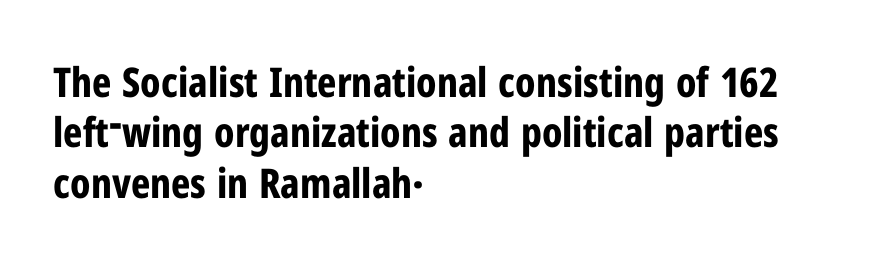
Notice how the stems are strictly vertical — no italics here. The letterforms sit shoulder to shoulder at normal distance. Descender tails drop into unmarked territory. These lines carry a lot of weight — the face is fully bold.
